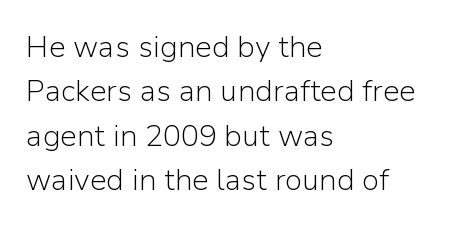
Q: Is the text bold? A: No.
Q: Is the text italic (slanted)? A: No, it is upright.
Q: Is the typeface a serif or a sans-serif typeface? A: Sans-serif.
Q: Is the text underlined? A: No.
Q: How is the paragraph aligned? A: Left-aligned.
Q: Is the spacing between letters normal or unusually wide? A: Normal.
Q: Is the spacing between lines tight, normal or loose? A: Normal.
Q: Width (condensed, normal, or wide)? A: Normal.
Q: Stroke contrast? A: Low.
Q: x-height? A: Medium.
Q: Monospaced? A: No.
